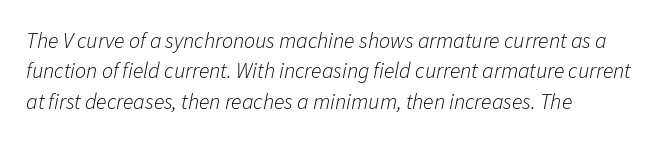
Every character sits at an angle, as italics do. Left-aligned paragraph, ragged on the right. Descenders hang freely into open space. Baseline-to-baseline distance is the conventional proportion of letter height. Does extra space separate the letters? No, they use regular spacing.
